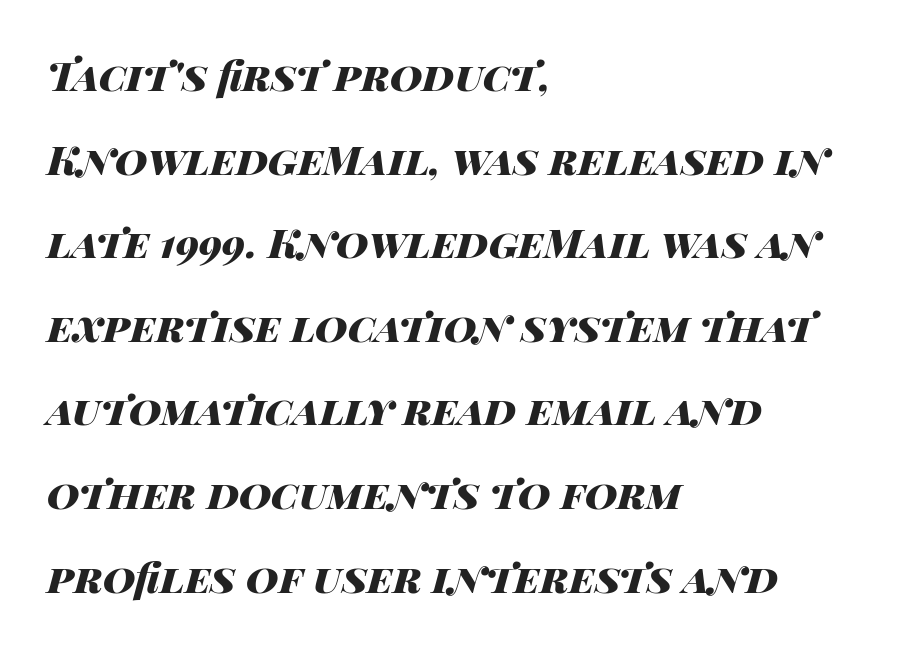
{"italic": "yes", "lean": "right", "slant_degrees": 14, "bold": "yes", "weight": "heavy", "width": "wide", "stroke_contrast": "high", "x_height": "large", "monospaced": "no", "underline": "no", "align": "left", "line_spacing": "loose", "line_spacing_ratio": 2.09, "letter_spacing": "normal", "letter_spacing_em": 0.0, "glyph_px": 40}
